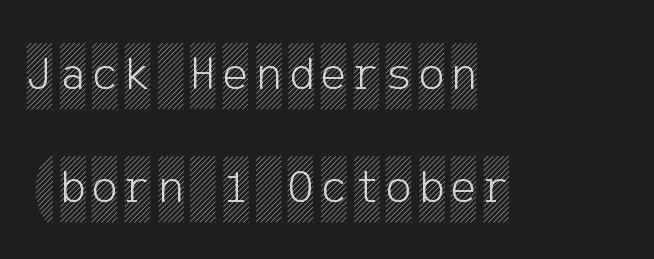
{"italic": "no", "width": "condensed", "x_height": "large", "underline": "no", "align": "left", "line_spacing": "loose", "line_spacing_ratio": 2.36, "glyph_px": 48}
